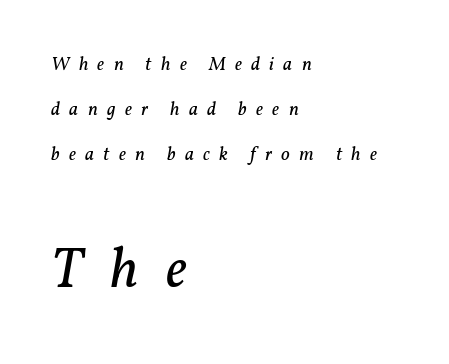
The image shows 57 px regular-weight serif type, italic (leaning right); set left-aligned, loose line spacing (2.37x), unusually wide letter spacing (+0.49 em), not underlined; the second (bottom) block is 3.0x larger; low stroke contrast and a medium x-height.
